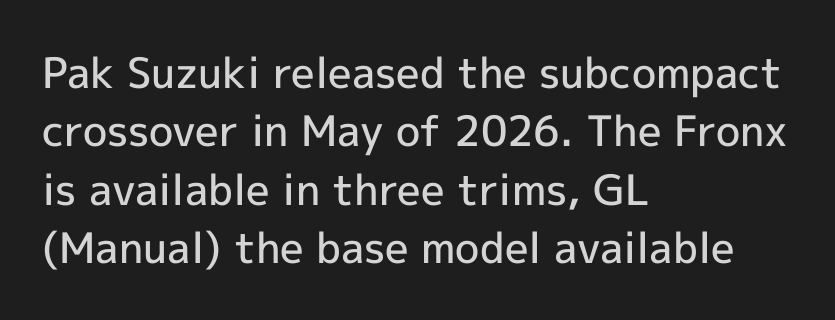
These lines carry some extra weight — a demibold, not a full bold. Left-aligned paragraph, ragged on the right. The block of text has a typical density, with ordinary space between rows. These lines are composed in type without serifs. The letterforms sit shoulder to shoulder at normal distance.
